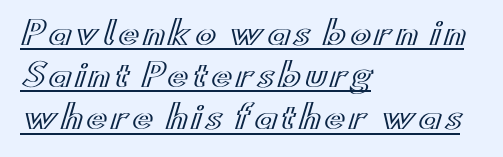
Q: Is the text italic (slanted)? A: Yes.
Q: Is the text underlined? A: Yes.
Q: How is the paragraph aligned? A: Left-aligned.
Q: Is the spacing between lines tight, normal or loose? A: Normal.
Q: Width (condensed, normal, or wide)? A: Wide.
Q: x-height? A: Small.
Q: Monospaced? A: No.
